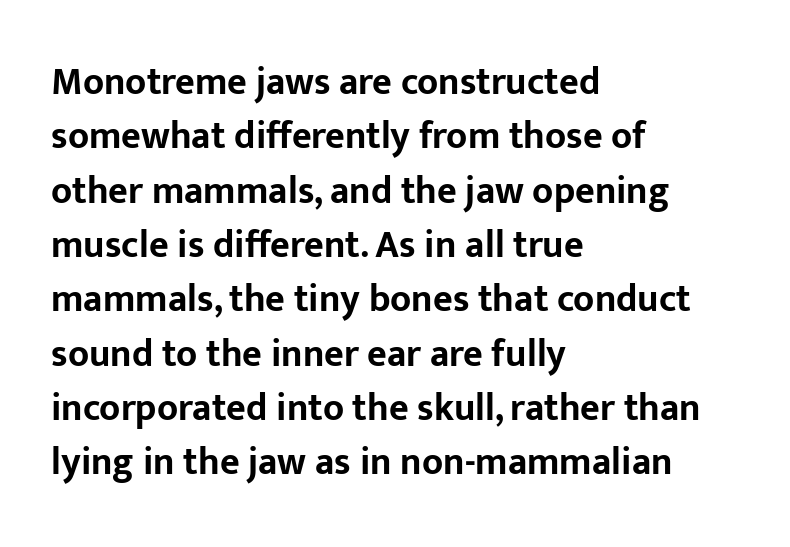
Q: Is the text bold? A: Yes.
Q: Is the text italic (slanted)? A: No, it is upright.
Q: Is the typeface a serif or a sans-serif typeface? A: Sans-serif.
Q: Is the text underlined? A: No.
Q: How is the paragraph aligned? A: Left-aligned.
Q: Is the spacing between letters normal or unusually wide? A: Normal.
Q: Is the spacing between lines tight, normal or loose? A: Normal.
Q: Width (condensed, normal, or wide)? A: Normal.
Q: Stroke contrast? A: Low.
Q: x-height? A: Medium.
Q: Monospaced? A: No.
